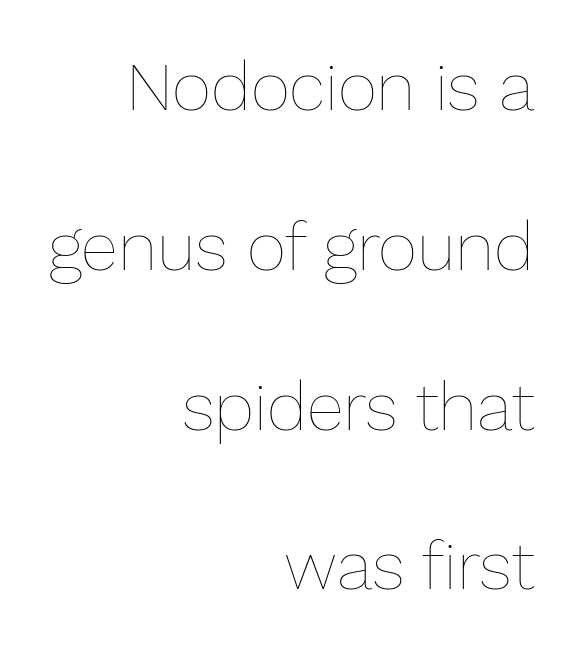
The image shows 68 px thin type, upright; set right-aligned, loose line spacing (2.35x), normal letter spacing, not underlined; low stroke contrast and a medium x-height.
